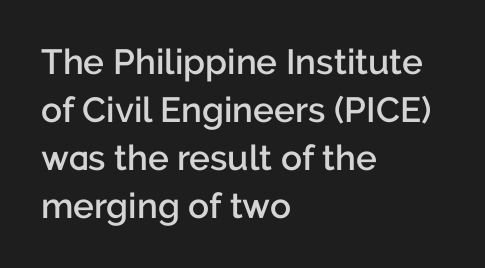
The image shows 35 px semibold sans-serif type, upright; set left-aligned, normal line spacing (1.37x), normal letter spacing, not underlined; low stroke contrast and a medium x-height.
